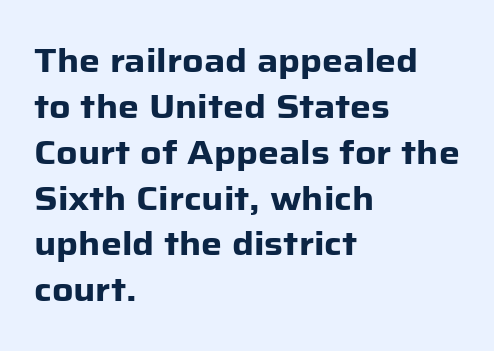
The space beneath each line is pristine and unruled. You can tell it's not italic because the verticals are truly vertical. Do the characters align in a grid? No, the font is proportional. Letterform terminals end flat and unadorned throughout the passage. Heavy, bold letterforms.
